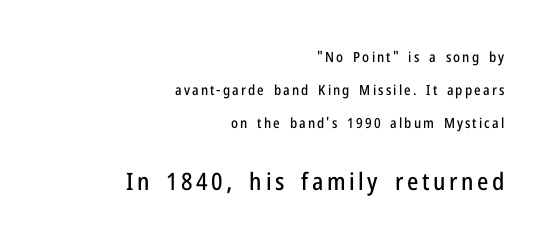
Q: Is the text italic (slanted)? A: No, it is upright.
Q: Is the text underlined? A: No.
Q: How is the paragraph aligned? A: Right-aligned.
Q: Is the spacing between lines tight, normal or loose? A: Loose.
Q: Which block of text is set in a larger size, the first (top) or the second (bottom)? A: The second (bottom) one.
